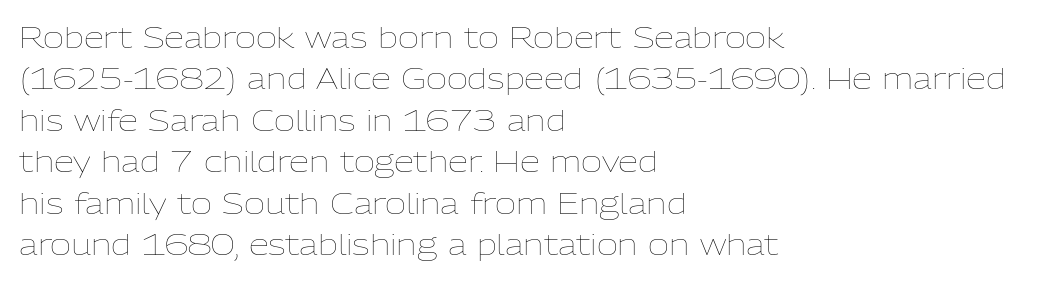
{"italic": "no", "bold": "no", "weight": "thin", "width": "normal", "stroke_contrast": "low", "x_height": "medium", "monospaced": "no", "underline": "no", "align": "left", "line_spacing": "normal", "line_spacing_ratio": 1.43, "letter_spacing": "normal", "letter_spacing_em": 0.0, "glyph_px": 29}
